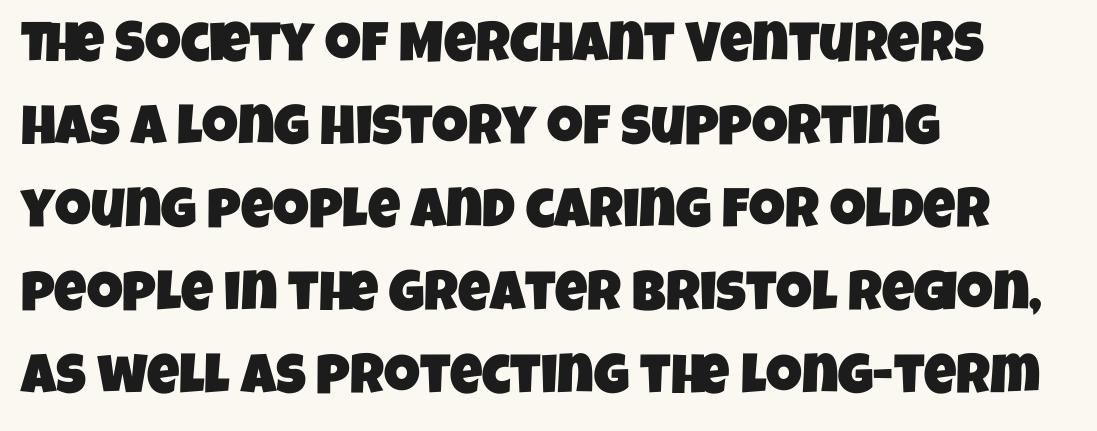
The image shows 56 px condensed sans-serif type; set left-aligned, normal line spacing (1.48x), normal letter spacing, not underlined; low stroke contrast and a large x-height.
